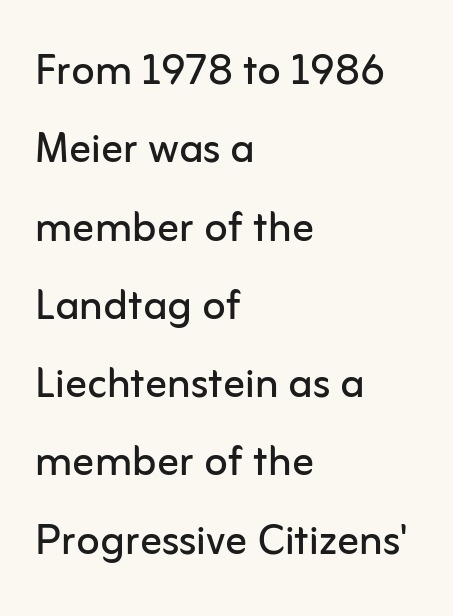
Q: Is the text bold? A: No.
Q: Is the text italic (slanted)? A: No, it is upright.
Q: Is the typeface a serif or a sans-serif typeface? A: Sans-serif.
Q: Is the text underlined? A: No.
Q: How is the paragraph aligned? A: Left-aligned.
Q: Is the spacing between letters normal or unusually wide? A: Normal.
Q: Is the spacing between lines tight, normal or loose? A: Normal.
Q: Width (condensed, normal, or wide)? A: Normal.
Q: Stroke contrast? A: Low.
Q: x-height? A: Medium.
Q: Monospaced? A: No.
